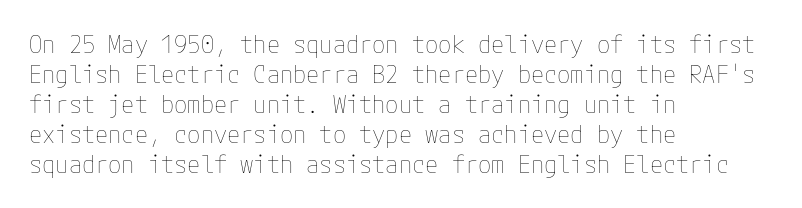
Q: Is the text bold? A: No.
Q: Is the text italic (slanted)? A: No, it is upright.
Q: Is the text underlined? A: No.
Q: How is the paragraph aligned? A: Left-aligned.
Q: Is the spacing between letters normal or unusually wide? A: Normal.
Q: Is the spacing between lines tight, normal or loose? A: Normal.
